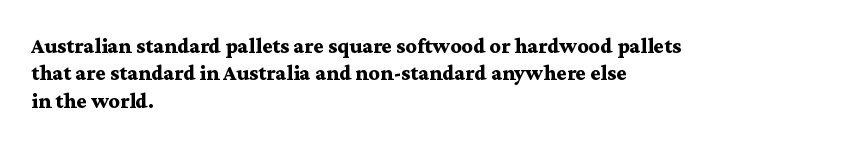
Q: Is the text bold? A: Yes.
Q: Is the text italic (slanted)? A: No, it is upright.
Q: Is the text underlined? A: No.
Q: How is the paragraph aligned? A: Left-aligned.
Q: Is the spacing between letters normal or unusually wide? A: Normal.
